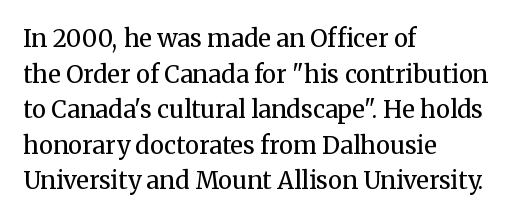
Q: Is the text bold? A: No.
Q: Is the text italic (slanted)? A: No, it is upright.
Q: Is the text underlined? A: No.
Q: How is the paragraph aligned? A: Left-aligned.
Q: Is the spacing between letters normal or unusually wide? A: Normal.
Q: Is the spacing between lines tight, normal or loose? A: Normal.
